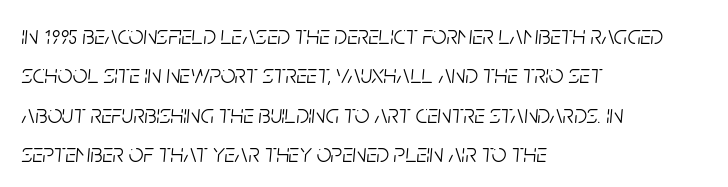
Q: Is the text bold? A: No.
Q: Is the text italic (slanted)? A: Yes, it leans right by about 5 degrees.
Q: Is the text underlined? A: No.
Q: How is the paragraph aligned? A: Left-aligned.
Q: Is the spacing between letters normal or unusually wide? A: Normal.
Q: Is the spacing between lines tight, normal or loose? A: Normal.
